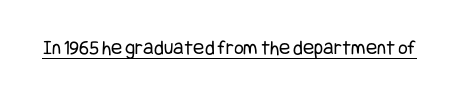
{"italic": "no", "bold": "no", "underline": "yes", "letter_spacing": "normal", "letter_spacing_em": 0.0, "glyph_px": 21}
